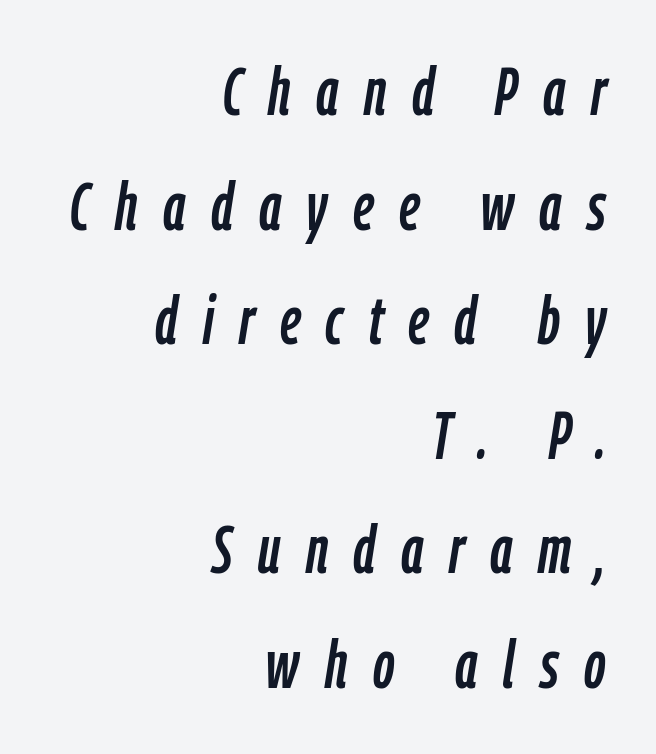
The image shows 67 px condensed type, italic (leaning right); set right-aligned, line spacing 1.71x, unusually wide letter spacing (+0.38 em), not underlined; low stroke contrast and a medium x-height.
